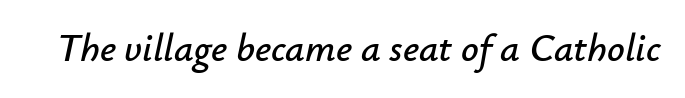
Decoration check: the copy has no underline. The face used here is proportionally spaced, like ordinary book or web type. Every character sits at an angle, as italics do. You could call the tracking neutral — neither tight nor loose.
